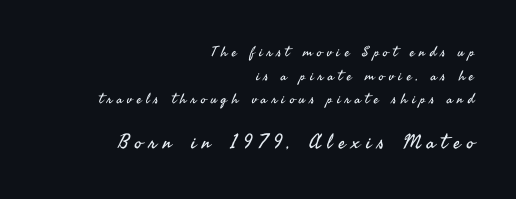
{"bold": "no", "underline": "no", "align": "right", "line_spacing": "normal", "line_spacing_ratio": 1.69, "letter_spacing": "wide", "letter_spacing_em": 0.32, "larger_block": "second", "size_ratio": 1.43, "glyph_px": 20}
